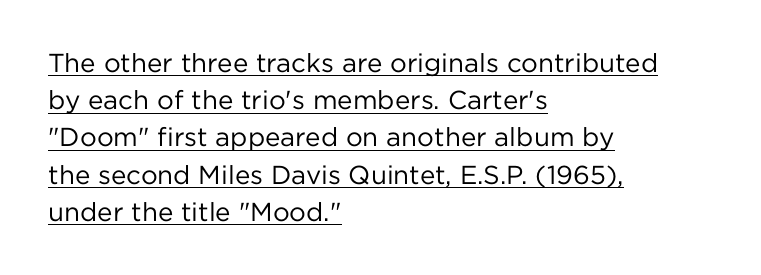
Q: Is the text bold? A: No.
Q: Is the text italic (slanted)? A: No, it is upright.
Q: Is the text underlined? A: Yes.
Q: How is the paragraph aligned? A: Left-aligned.
Q: Is the spacing between letters normal or unusually wide? A: Normal.
Q: Is the spacing between lines tight, normal or loose? A: Normal.
